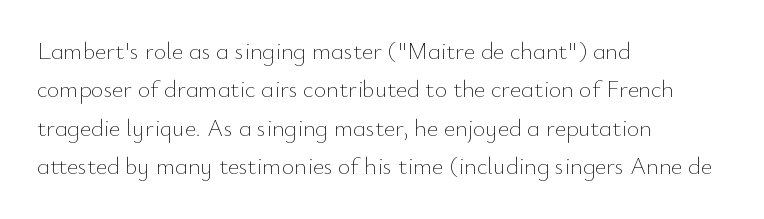
The image shows 24 px text type, upright; set left-aligned, normal line spacing (1.6x), normal letter spacing, not underlined.
